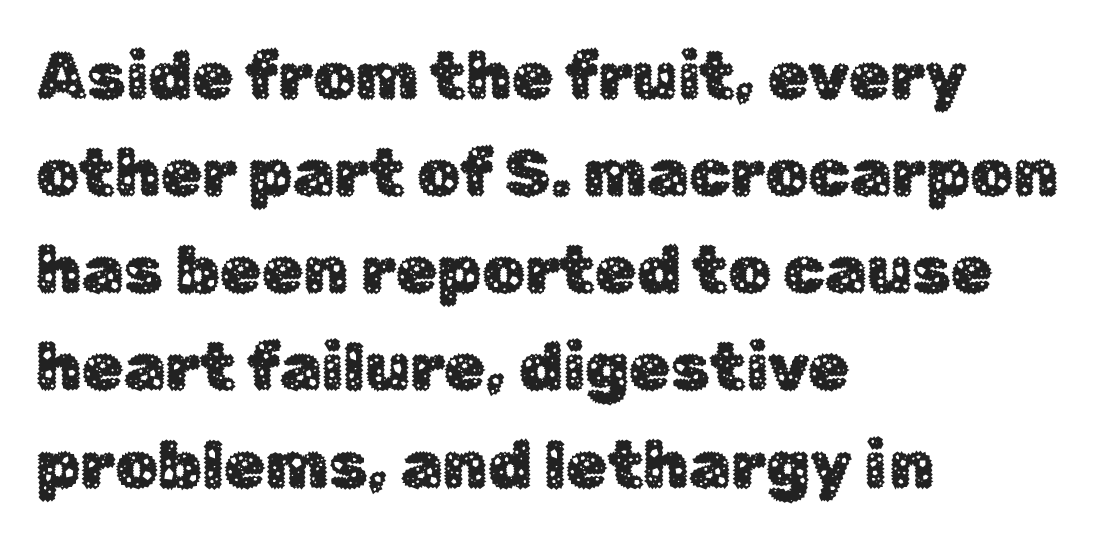
Q: Is the text italic (slanted)? A: No, it is upright.
Q: Is the typeface a serif or a sans-serif typeface? A: Sans-serif.
Q: Is the text underlined? A: No.
Q: How is the paragraph aligned? A: Left-aligned.
Q: Is the spacing between letters normal or unusually wide? A: Normal.
Q: Is the spacing between lines tight, normal or loose? A: Normal.
Q: Width (condensed, normal, or wide)? A: Normal.
Q: Stroke contrast? A: Low.
Q: x-height? A: Medium.
Q: Monospaced? A: No.
